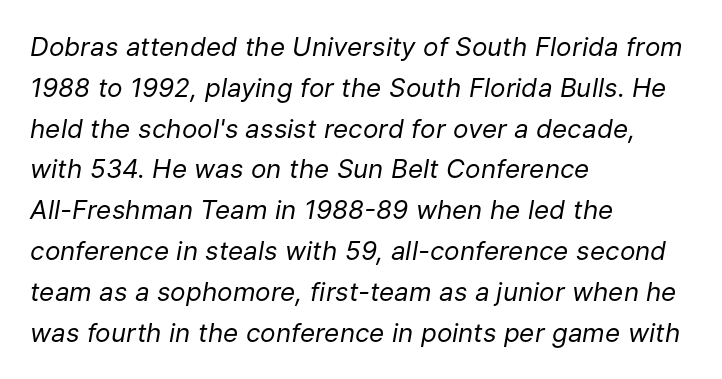
Heft: none added — not bold. It's the slanting kind of type. Decoration check: the copy has no underline. There is no visible air inserted between adjacent glyphs. Summary of vertical rhythm: regular, with standard interline spacing.
